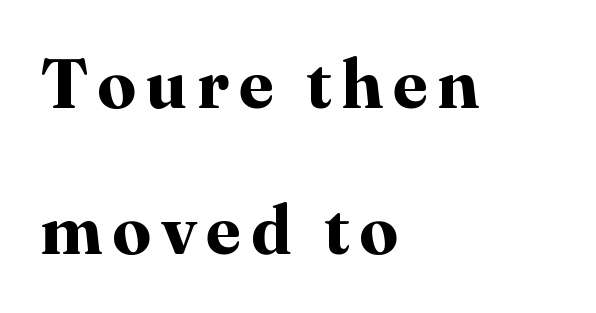
Notice how the passage keeps a crisp vertical edge on the left only. No word sits above an underline. Looks like regular typesetting: each glyph gets only the width it needs. Quick note: interline space is abundant.
